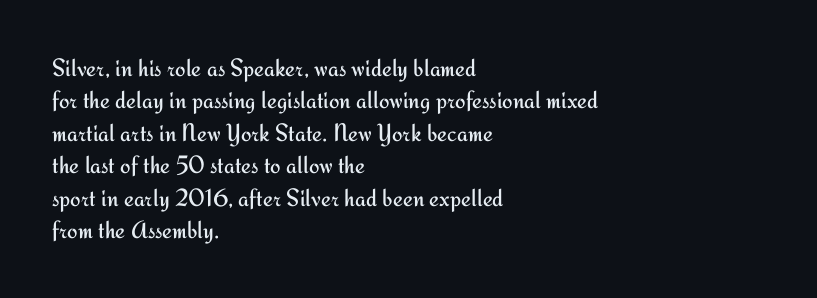
Q: Is the text bold? A: No.
Q: Is the text italic (slanted)? A: No, it is upright.
Q: Is the text underlined? A: No.
Q: How is the paragraph aligned? A: Left-aligned.
Q: Is the spacing between letters normal or unusually wide? A: Normal.
Q: Is the spacing between lines tight, normal or loose? A: Normal.
